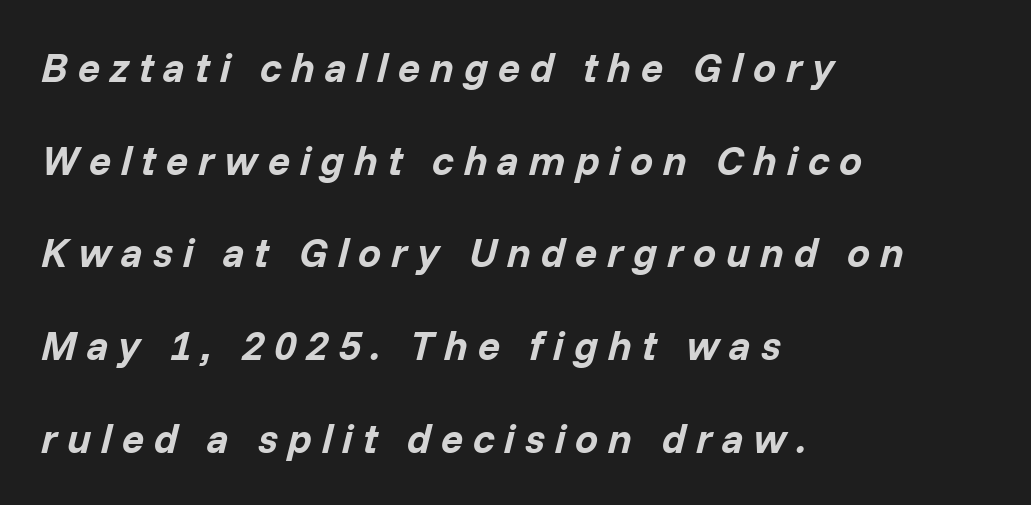
The image shows 41 px bold type, italic (leaning right); set left-aligned, loose line spacing (2.26x), unusually wide letter spacing (+0.24 em), not underlined; low stroke contrast and a medium x-height.
